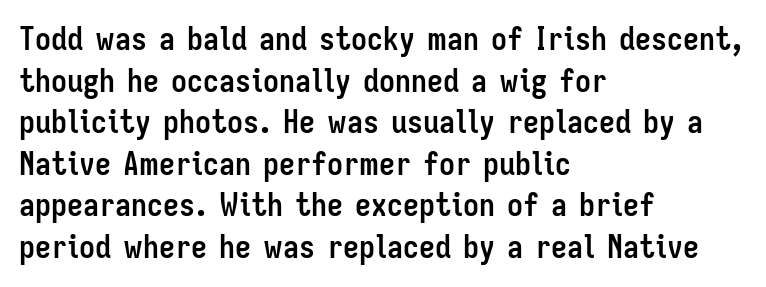
{"serif": "no", "italic": "no", "bold": "yes", "weight": "semibold", "width": "condensed", "stroke_contrast": "low", "x_height": "medium", "monospaced": "no", "underline": "no", "align": "left", "line_spacing": "normal", "line_spacing_ratio": 1.3, "letter_spacing": "normal", "letter_spacing_em": 0.0, "glyph_px": 32}
